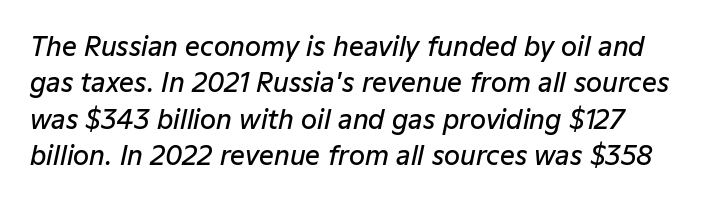
The image shows 26 px text type, italic (leaning right); set normal line spacing (1.4x), normal letter spacing, not underlined.
